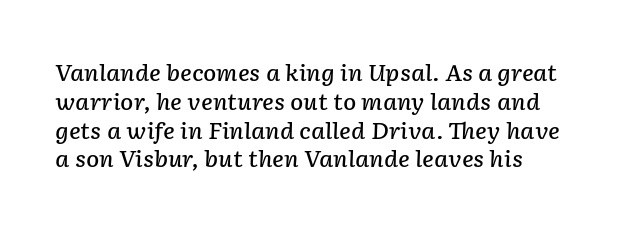
The image shows 22 px text type, italic (leaning right); set normal line spacing (1.31x), normal letter spacing, not underlined.
